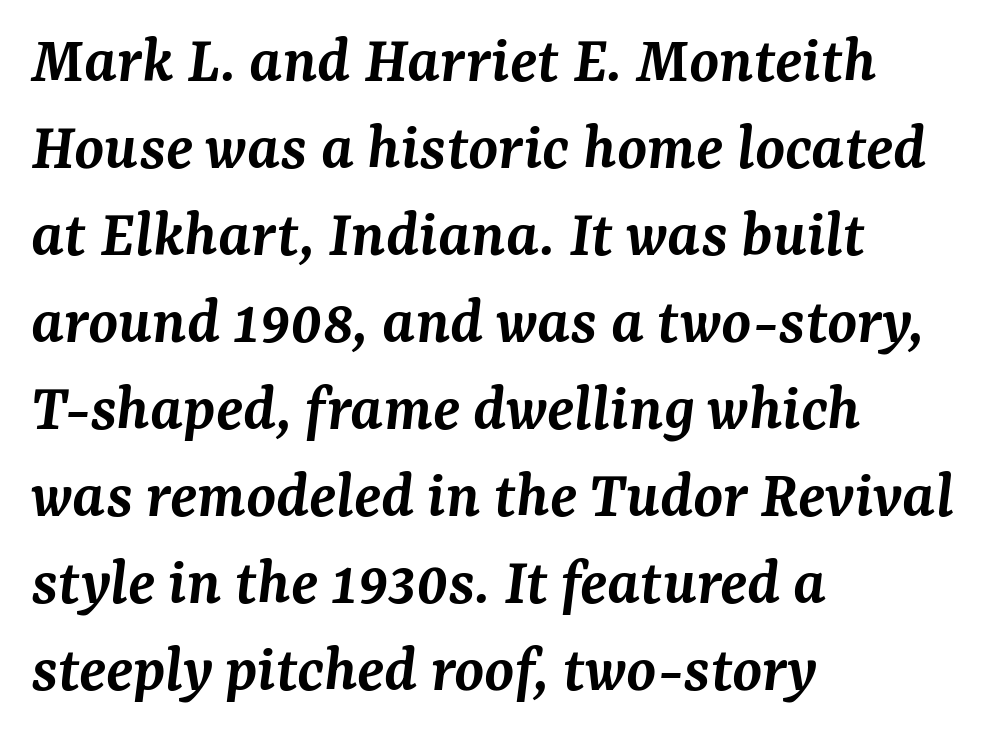
{"serif": "yes", "italic": "yes", "lean": "right", "slant_degrees": 7, "bold": "semi", "weight": "semibold", "width": "normal", "stroke_contrast": "medium", "x_height": "medium", "monospaced": "no", "underline": "no", "align": "left", "line_spacing": "normal", "line_spacing_ratio": 1.28, "letter_spacing": "normal", "letter_spacing_em": 0.0, "glyph_px": 68}
